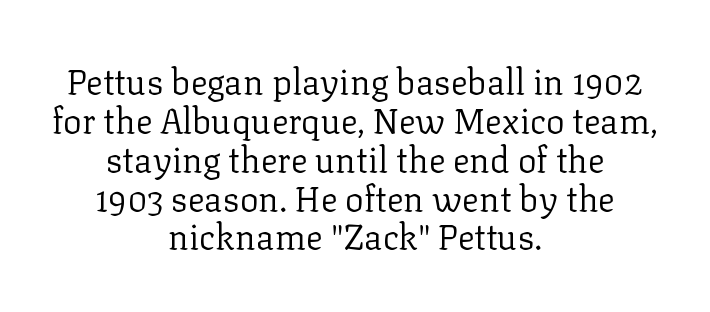
Q: Is the text bold? A: No.
Q: Is the text italic (slanted)? A: No, it is upright.
Q: Is the typeface a serif or a sans-serif typeface? A: Serif.
Q: Is the text underlined? A: No.
Q: How is the paragraph aligned? A: Centered.
Q: Is the spacing between letters normal or unusually wide? A: Normal.
Q: Is the spacing between lines tight, normal or loose? A: Tight.
Q: Width (condensed, normal, or wide)? A: Normal.
Q: Stroke contrast? A: Low.
Q: x-height? A: Medium.
Q: Monospaced? A: No.
